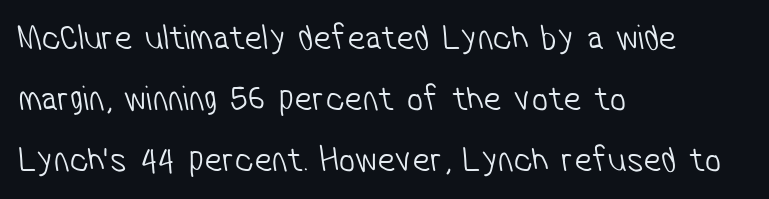
The image shows 36 px light, condensed sans-serif type; set left-aligned, normal line spacing (1.69x), normal letter spacing, not underlined; low stroke contrast and a medium x-height.
